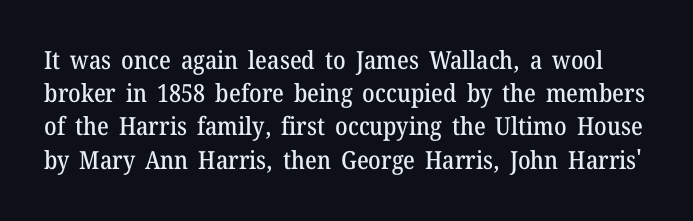
The image shows 25 px text type, upright; set normal line spacing (1.33x), normal letter spacing, not underlined.
